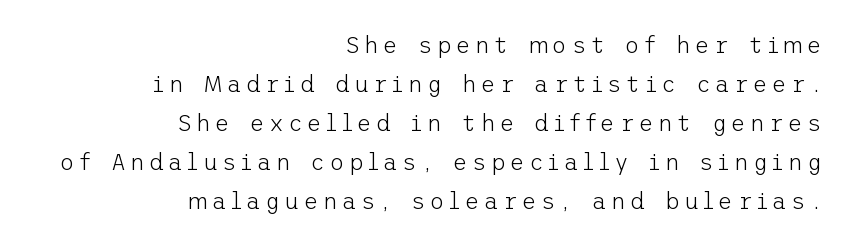
The font is comparable to plain body text, perhaps lighter. Underlining? Definitely not there. The type sits square on the baseline with zero lean. Line spacing here is normal.
